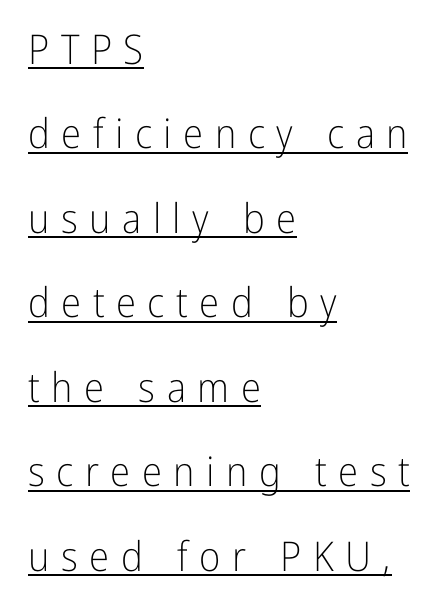
The image shows 41 px light, condensed sans-serif type, upright; set left-aligned, loose line spacing (2.06x), unusually wide letter spacing (+0.28 em), underlined; low stroke contrast and a medium x-height.
